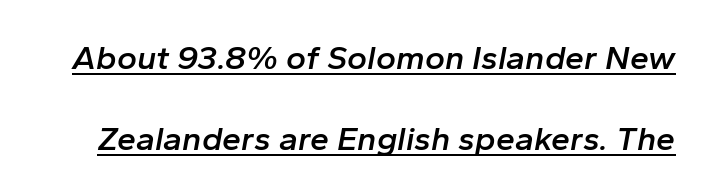
Honestly, the underline is the first thing you notice here. Students, note that the glyphs here touch the page at normal intervals. Proportional: the letters do not fall into vertical columns. An italicized treatment has been applied to the whole sample. The passage shown is semibold, sitting just below true bold.
